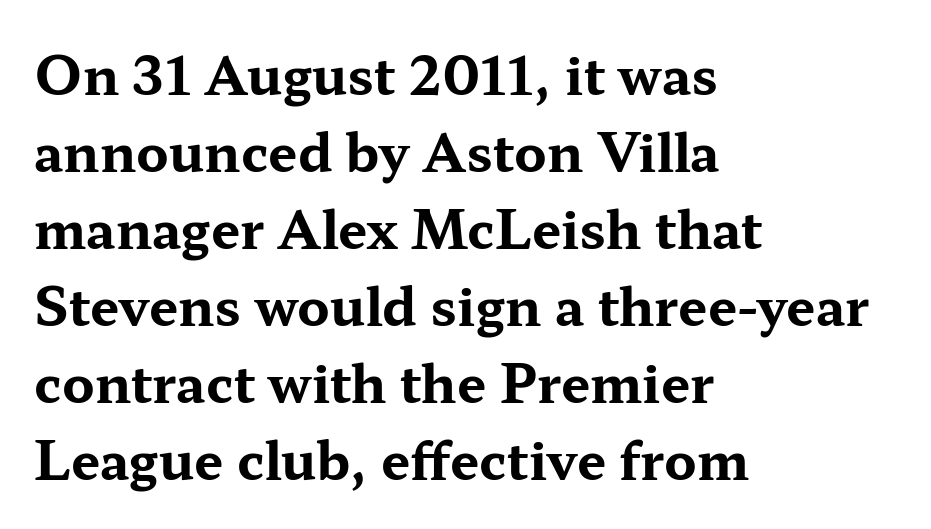
The image shows 52 px bold, wide serif type, upright; set left-aligned, normal line spacing (1.48x), normal letter spacing, not underlined; medium stroke contrast and a medium x-height.
